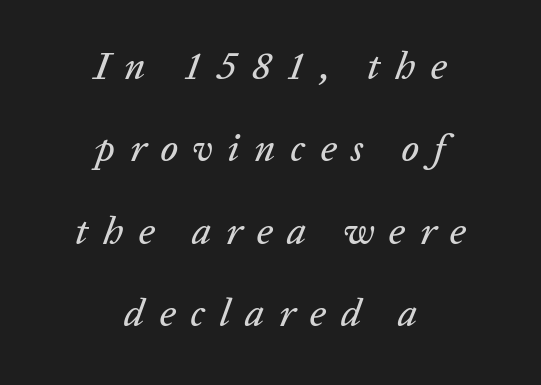
You could not count columns in this text — the font is proportionally spaced. Unmarked baselines from the first word to the last. You could only call the tracking loose — the letters float apart. Neither beginnings nor endings align; midpoints do. The lettering tilts uniformly, giving the passage an italic look. Honestly, the rows look like they've been pulled way apart.
